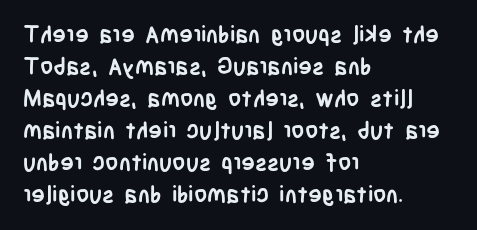
Compared with typical paragraphs, the rows here are spaced about the same. In terms of posture, this sample is upright. You'd pick this weight for a headline — it's a proper bold. Typeset ragged right — the left edge is the straight one.
